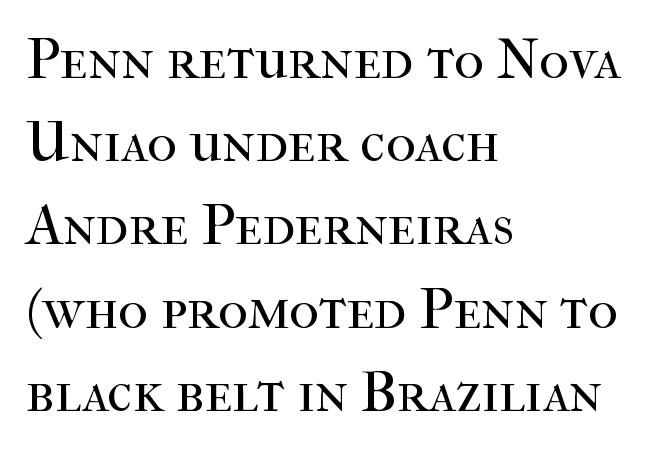
{"serif": "yes", "italic": "no", "bold": "no", "weight": "regular", "width": "normal", "stroke_contrast": "high", "x_height": "medium", "monospaced": "no", "underline": "no", "align": "left", "line_spacing": "normal", "line_spacing_ratio": 1.46, "letter_spacing": "normal", "letter_spacing_em": 0.0, "glyph_px": 57}
